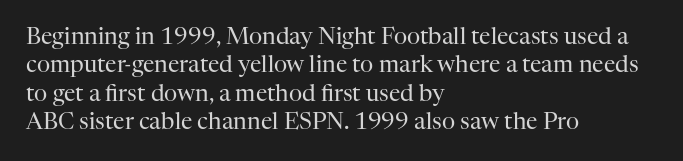
Q: Is the text bold? A: No.
Q: Is the text italic (slanted)? A: No, it is upright.
Q: Is the text underlined? A: No.
Q: How is the paragraph aligned? A: Left-aligned.
Q: Is the spacing between letters normal or unusually wide? A: Normal.
